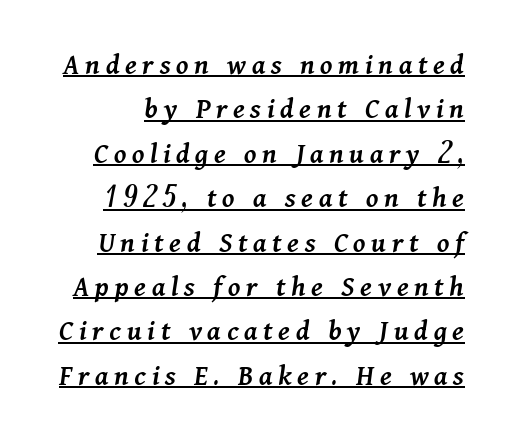
The image shows 30 px semibold type, italic (leaning right); set normal line spacing (1.48x), underlined; medium stroke contrast and a medium x-height.
